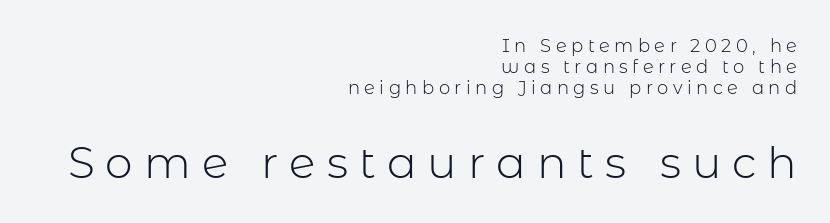
The image shows 44 px light sans-serif type, upright; set right-aligned, line spacing 1.18x, unusually wide letter spacing (+0.25 em), not underlined; the second (bottom) block is 2.44x larger; low stroke contrast and a medium x-height.
